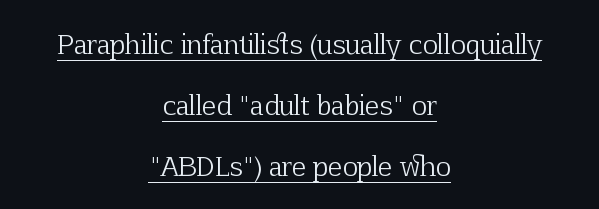
Compared with undecorated copy, this sample adds a rule below the words. Tall strokes in this sample are plumb rather than angled. Words appear dense and cohesive because spacing is normal. Is the block centered? Yes — each line is placed symmetrically about the middle. This sample trades compactness for vertical openness between lines. Vertical stems look standard width or narrower in stroke.
